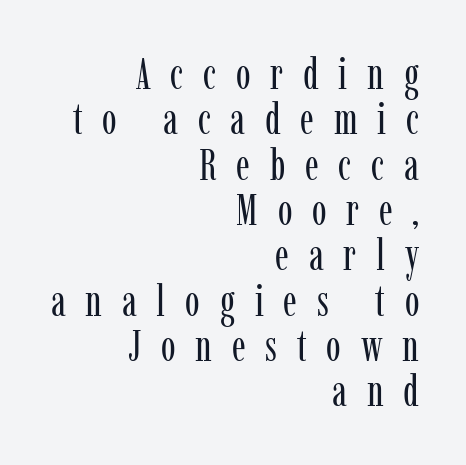
{"serif": "yes", "italic": "no", "bold": "no", "weight": "regular", "width": "condensed", "stroke_contrast": "low", "x_height": "medium", "monospaced": "no", "underline": "no", "align": "right", "line_spacing": "tight", "line_spacing_ratio": 1.03, "letter_spacing": "wide", "letter_spacing_em": 0.45, "glyph_px": 44}
